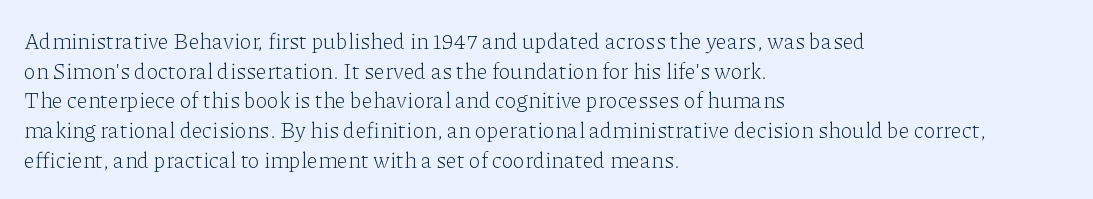
Q: Is the text bold? A: No.
Q: Is the text italic (slanted)? A: No, it is upright.
Q: Is the text underlined? A: No.
Q: How is the paragraph aligned? A: Left-aligned.
Q: Is the spacing between letters normal or unusually wide? A: Normal.
Q: Is the spacing between lines tight, normal or loose? A: Normal.
